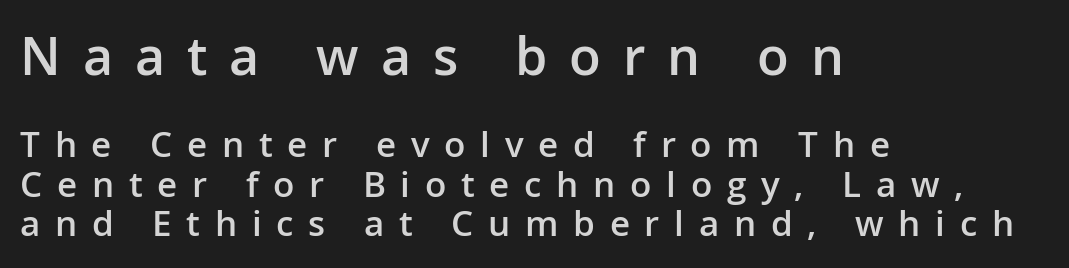
Q: Is the text bold? A: Semi-bold.
Q: Is the text italic (slanted)? A: No, it is upright.
Q: Is the typeface a serif or a sans-serif typeface? A: Sans-serif.
Q: Is the text underlined? A: No.
Q: How is the paragraph aligned? A: Left-aligned.
Q: Is the spacing between letters normal or unusually wide? A: Unusually wide.
Q: Is the spacing between lines tight, normal or loose? A: Tight.
Q: Which block of text is set in a larger size, the first (top) or the second (bottom)? A: The first (top) one.
Q: Width (condensed, normal, or wide)? A: Normal.
Q: Stroke contrast? A: Low.
Q: x-height? A: Medium.
Q: Monospaced? A: No.
